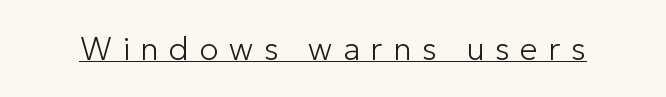
{"serif": "no", "italic": "no", "bold": "no", "weight": "light", "width": "normal", "stroke_contrast": "low", "x_height": "medium", "monospaced": "no", "underline": "yes", "letter_spacing": "wide", "letter_spacing_em": 0.33, "glyph_px": 32}
